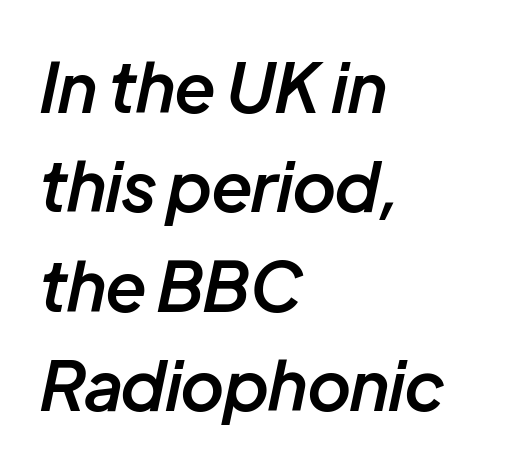
{"italic": "yes", "lean": "right", "slant_degrees": 12, "bold": "semi", "weight": "semibold", "width": "normal", "stroke_contrast": "low", "x_height": "medium", "monospaced": "no", "underline": "no", "align": "left", "line_spacing": "normal", "line_spacing_ratio": 1.46, "letter_spacing": "normal", "letter_spacing_em": 0.0, "glyph_px": 68}
